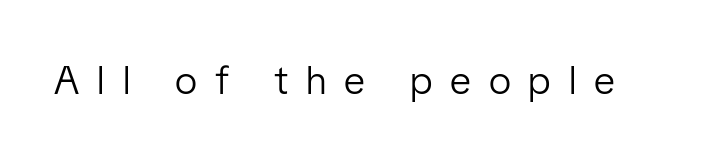
The image shows 40 px light, condensed sans-serif type, upright; set unusually wide letter spacing (+0.45 em), not underlined; low stroke contrast and a medium x-height.
